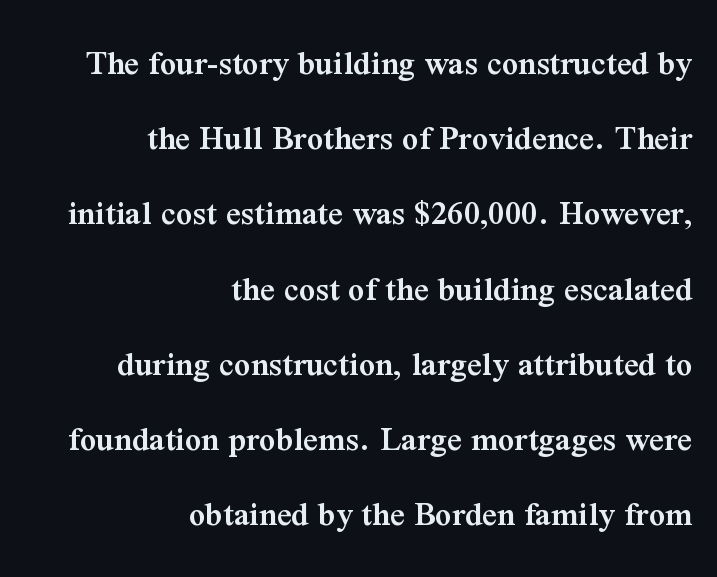
This rendering employs a face with finishing strokes, i.e., a serif. If you drew a line through each stem, it would be perfectly vertical. The gaps between neighbouring characters are ordinary and unremarkable. Think of a printed novel: that variable character pitch is what you see here. These lines are set flush right with a ragged left edge.
